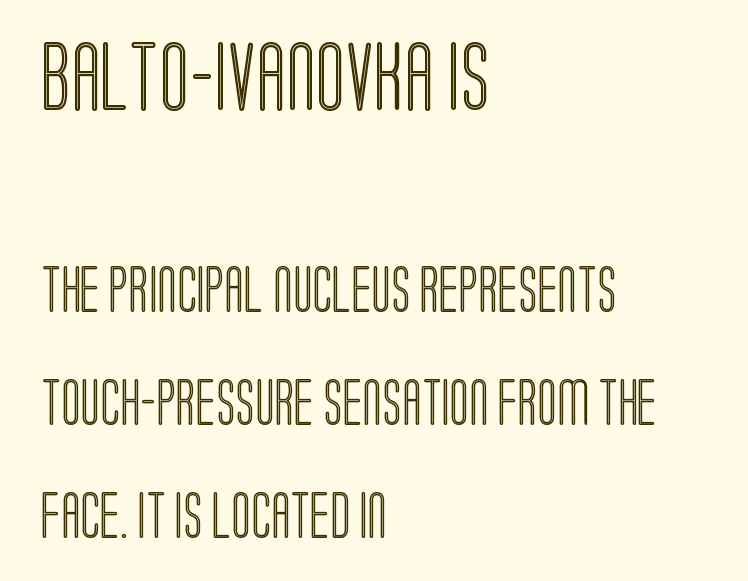
The image shows 69 px condensed type, upright; set left-aligned, loose line spacing (2.46x), normal letter spacing, not underlined; the first (top) block is 1.5x larger; a large x-height.
